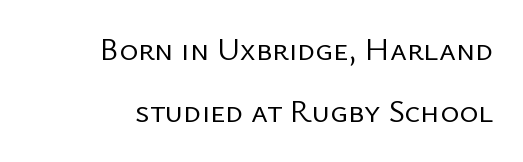
The image shows 32 px regular-weight sans-serif type, upright; set right-aligned, loose line spacing (1.93x), normal letter spacing, not underlined; low stroke contrast and a medium x-height.
